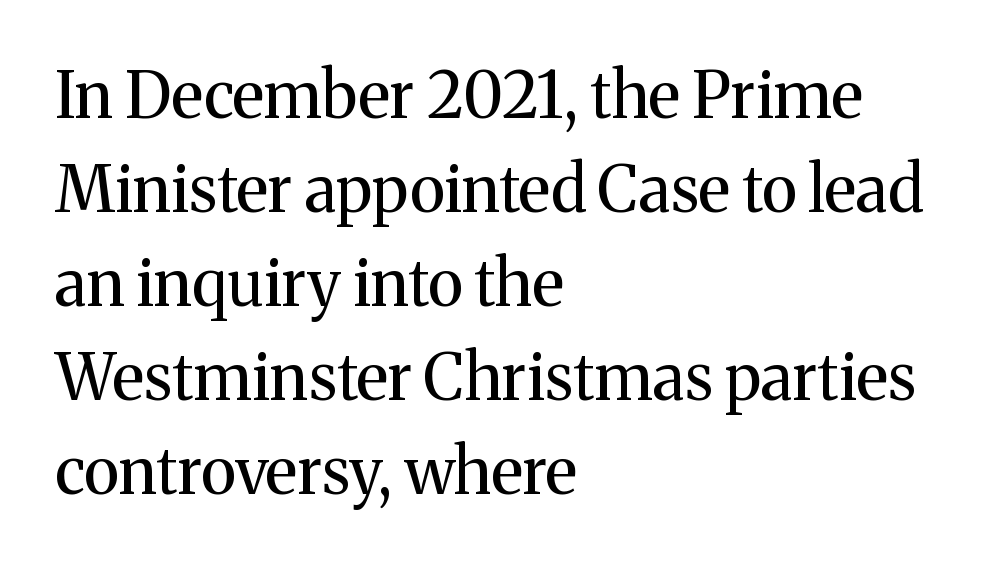
Q: Is the text bold? A: No.
Q: Is the text italic (slanted)? A: No, it is upright.
Q: Is the typeface a serif or a sans-serif typeface? A: Serif.
Q: Is the text underlined? A: No.
Q: How is the paragraph aligned? A: Left-aligned.
Q: Is the spacing between letters normal or unusually wide? A: Normal.
Q: Is the spacing between lines tight, normal or loose? A: Normal.
Q: Width (condensed, normal, or wide)? A: Normal.
Q: Stroke contrast? A: Medium.
Q: x-height? A: Medium.
Q: Monospaced? A: No.
